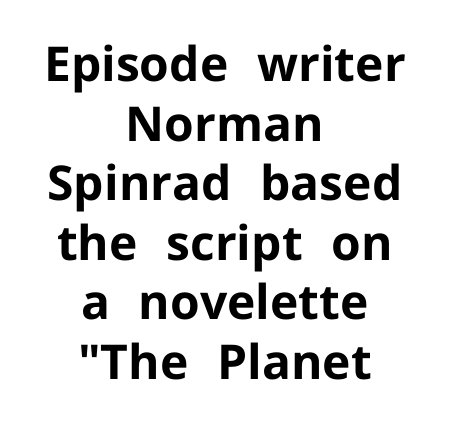
The gaps between neighbouring characters are ordinary and unremarkable. Designer's note — italics off, roman on. A centered setting, common on invitations and titles, is used for this passage. The glyphs have the mass of a bold cut. The glyphs are unaccompanied by any horizontal stroke below them. The passage shown is typed in a proportional face where columns would drift.
